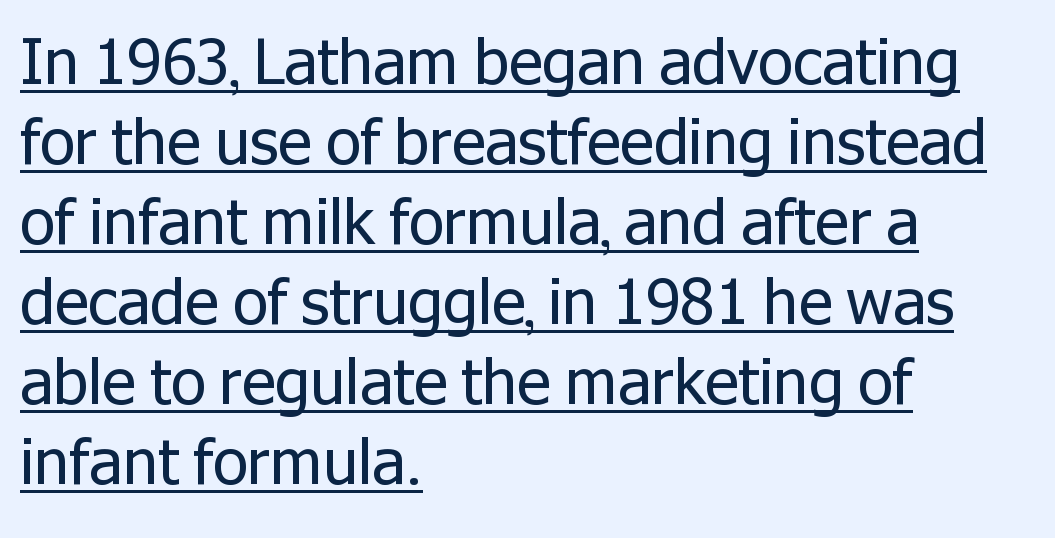
Q: Is the text bold? A: No.
Q: Is the text italic (slanted)? A: No, it is upright.
Q: Is the typeface a serif or a sans-serif typeface? A: Sans-serif.
Q: Is the text underlined? A: Yes.
Q: How is the paragraph aligned? A: Left-aligned.
Q: Is the spacing between letters normal or unusually wide? A: Normal.
Q: Is the spacing between lines tight, normal or loose? A: Normal.
Q: Width (condensed, normal, or wide)? A: Normal.
Q: Stroke contrast? A: Low.
Q: x-height? A: Medium.
Q: Monospaced? A: No.
